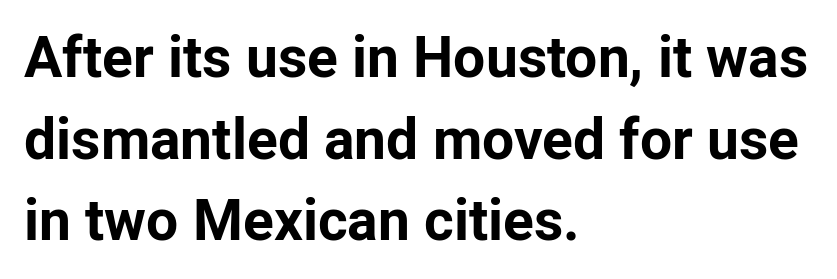
Q: Is the text bold? A: Yes.
Q: Is the text italic (slanted)? A: No, it is upright.
Q: Is the typeface a serif or a sans-serif typeface? A: Sans-serif.
Q: Is the text underlined? A: No.
Q: How is the paragraph aligned? A: Left-aligned.
Q: Is the spacing between letters normal or unusually wide? A: Normal.
Q: Is the spacing between lines tight, normal or loose? A: Normal.
Q: Width (condensed, normal, or wide)? A: Normal.
Q: Stroke contrast? A: Low.
Q: x-height? A: Medium.
Q: Monospaced? A: No.
